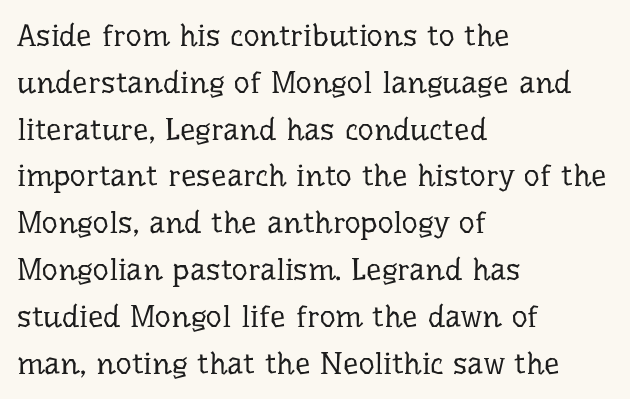
Q: Is the text bold? A: No.
Q: Is the text italic (slanted)? A: No, it is upright.
Q: Is the typeface a serif or a sans-serif typeface? A: Serif.
Q: Is the text underlined? A: No.
Q: How is the paragraph aligned? A: Left-aligned.
Q: Is the spacing between letters normal or unusually wide? A: Normal.
Q: Is the spacing between lines tight, normal or loose? A: Normal.
Q: Width (condensed, normal, or wide)? A: Normal.
Q: Stroke contrast? A: Low.
Q: x-height? A: Medium.
Q: Monospaced? A: No.
